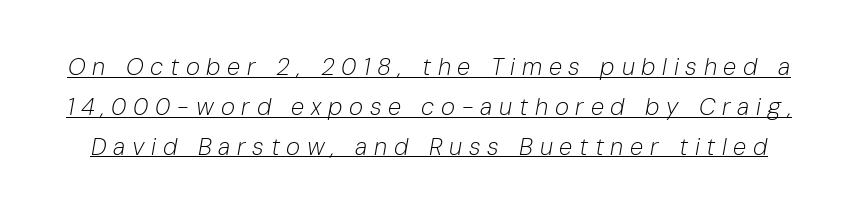
The image shows 24 px text type, italic (leaning right); set normal line spacing (1.66x), unusually wide letter spacing (+0.28 em), underlined.
